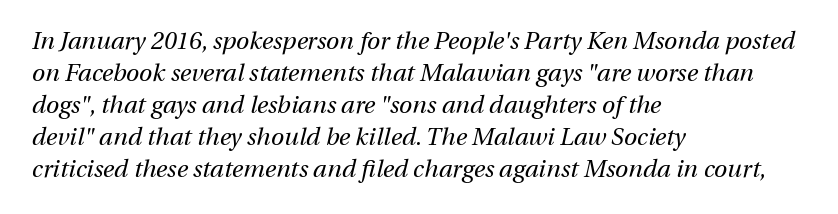
{"italic": "yes", "lean": "right", "slant_degrees": 13, "bold": "no", "underline": "no", "align": "left", "line_spacing": "normal", "line_spacing_ratio": 1.33, "letter_spacing": "normal", "letter_spacing_em": 0.0, "glyph_px": 24}
